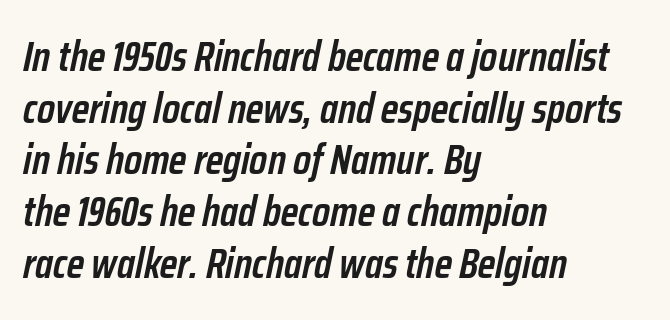
Q: Is the text bold? A: Semi-bold.
Q: Is the text italic (slanted)? A: Yes, it leans right by about 12 degrees.
Q: Is the text underlined? A: No.
Q: How is the paragraph aligned? A: Left-aligned.
Q: Is the spacing between letters normal or unusually wide? A: Normal.
Q: Width (condensed, normal, or wide)? A: Condensed.
Q: Stroke contrast? A: Low.
Q: x-height? A: Medium.
Q: Monospaced? A: No.
